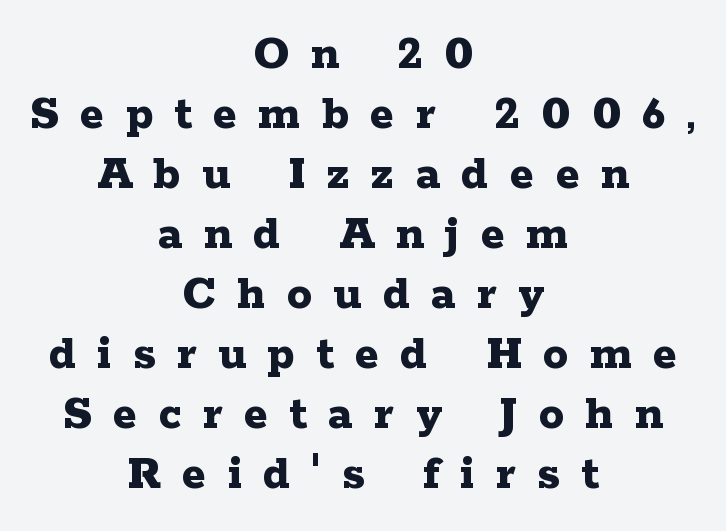
The image shows 50 px bold, wide serif type, upright; set centered, line spacing 1.2x, unusually wide letter spacing (+0.43 em), not underlined; low stroke contrast and a medium x-height.
